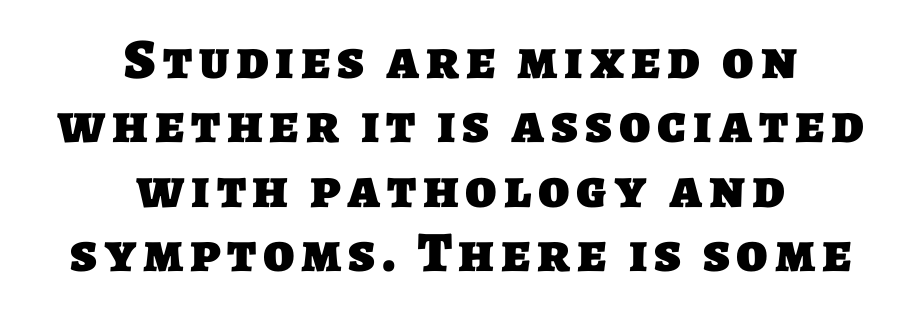
{"serif": "no", "bold": "yes", "weight": "heavy", "width": "normal", "stroke_contrast": "low", "x_height": "large", "monospaced": "no", "underline": "no", "align": "center", "line_spacing": "tight", "line_spacing_ratio": 1.13, "glyph_px": 57}
